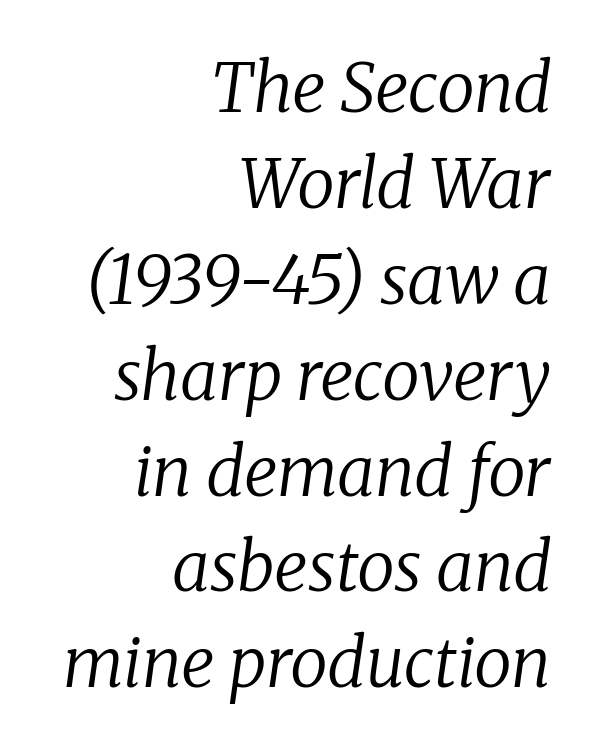
Unmarked baselines from the first word to the last. I'd call this a serif setting — the letters wear small feet. These lines were composed using italics. Each line ends at the same right margin while the left side varies.
